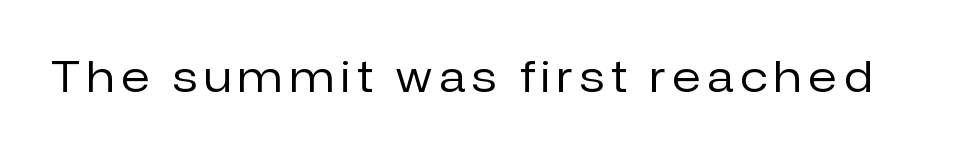
{"serif": "no", "italic": "no", "bold": "no", "weight": "regular", "width": "normal", "stroke_contrast": "low", "x_height": "medium", "monospaced": "no", "underline": "no", "glyph_px": 42}
